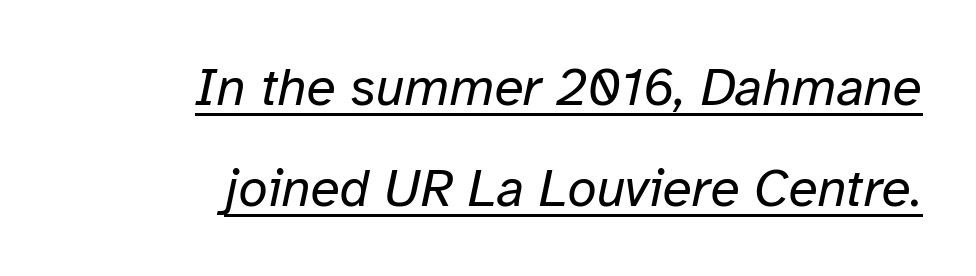
The image shows 53 px regular-weight type, italic (leaning right); set right-aligned, loose line spacing (1.9x), normal letter spacing, underlined; low stroke contrast and a medium x-height.
